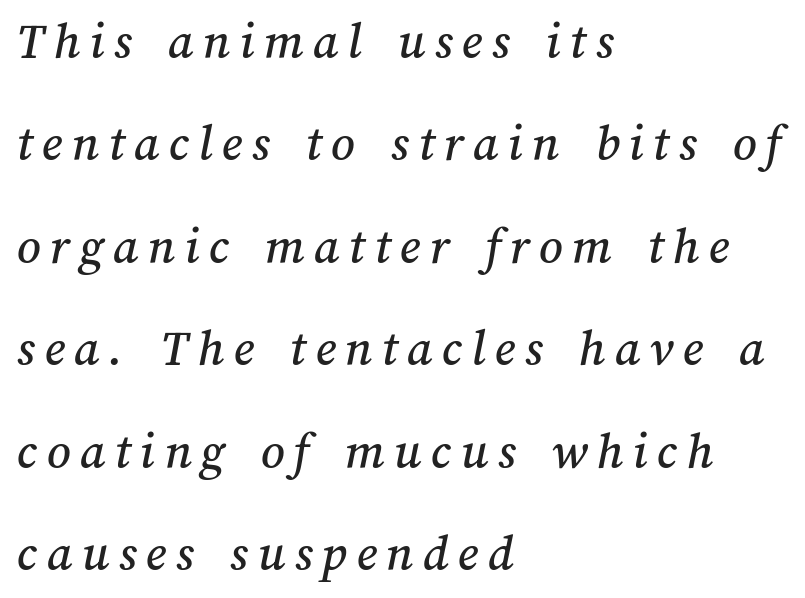
The image shows 52 px text type; set left-aligned, loose line spacing (1.97x), not underlined; medium stroke contrast and a medium x-height.
